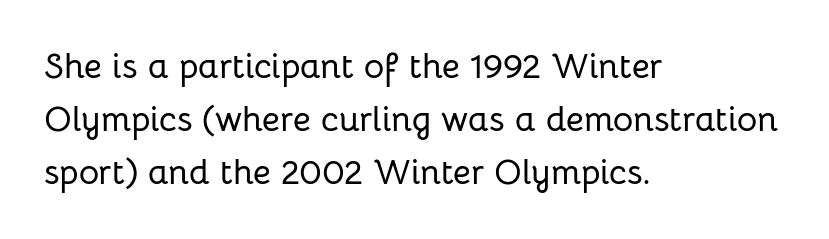
Q: Is the text italic (slanted)? A: No, it is upright.
Q: Is the typeface a serif or a sans-serif typeface? A: Sans-serif.
Q: Is the text underlined? A: No.
Q: How is the paragraph aligned? A: Left-aligned.
Q: Is the spacing between letters normal or unusually wide? A: Normal.
Q: Is the spacing between lines tight, normal or loose? A: Normal.
Q: Width (condensed, normal, or wide)? A: Normal.
Q: Stroke contrast? A: Low.
Q: x-height? A: Medium.
Q: Monospaced? A: No.
